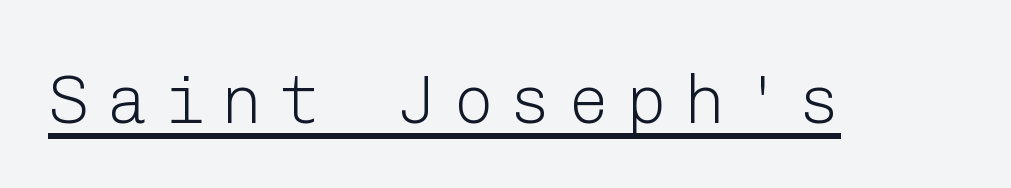
Display-style spreading of the glyphs; the letterfit is very open. Stems here are at most as thick as an everyday book face. The lettering is marked with a stroke running underneath it. The designer went with a sans here, leaving each stem footless.
